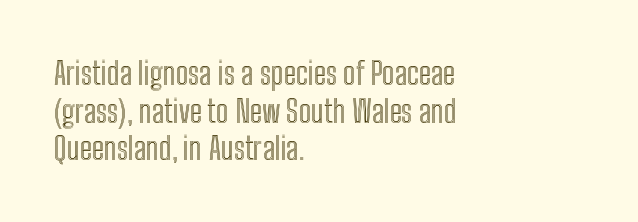
The image shows 31 px condensed type, upright; set left-aligned, line spacing 1.21x, normal letter spacing, not underlined; a medium x-height.
